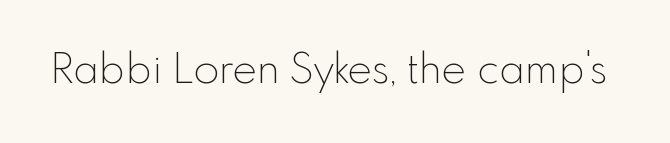
The image shows 42 px thin sans-serif type, upright; set normal letter spacing, not underlined; a small x-height.
